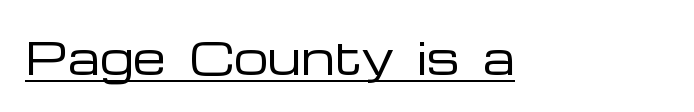
Rendered with straight, roman letterforms. Counters stay open thanks to moderate or lighter strokes. What stands out about the letter spacing? Nothing — it is the standard amount. Does the type have serifs? No, each stem ends abruptly. What decoration does the sample have? An underline.
